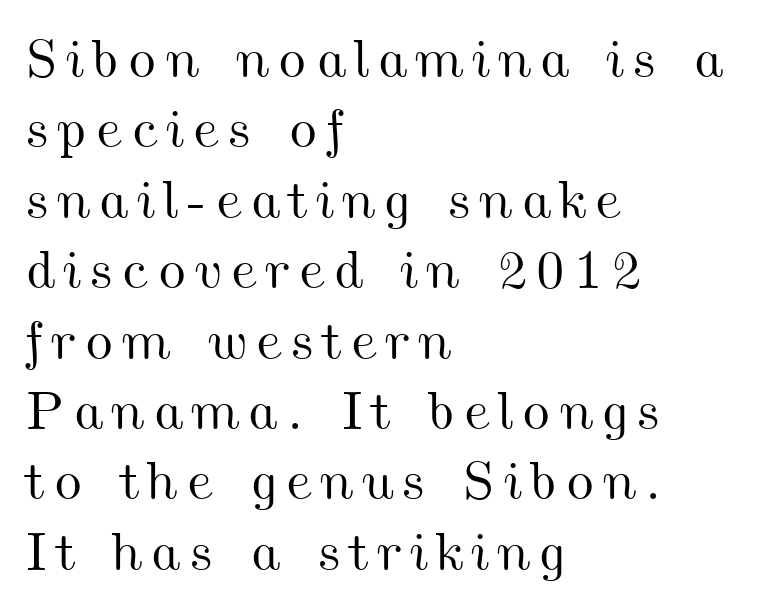
{"width": "wide", "stroke_contrast": "medium", "x_height": "small", "monospaced": "no", "underline": "no", "align": "left", "line_spacing": "normal", "line_spacing_ratio": 1.28, "glyph_px": 55}
